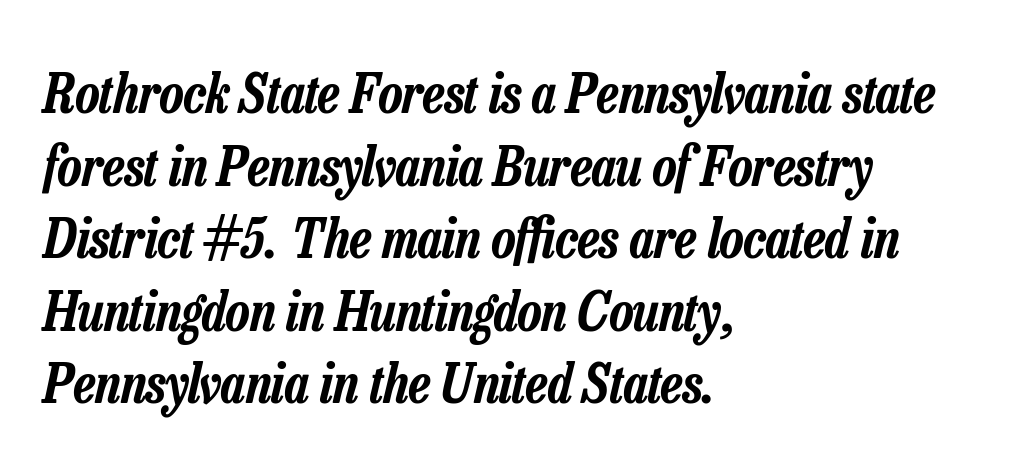
{"italic": "yes", "lean": "right", "slant_degrees": 13, "width": "condensed", "stroke_contrast": "low", "x_height": "medium", "monospaced": "no", "underline": "no", "align": "left", "line_spacing": "normal", "line_spacing_ratio": 1.32, "letter_spacing": "normal", "letter_spacing_em": 0.0, "glyph_px": 55}
